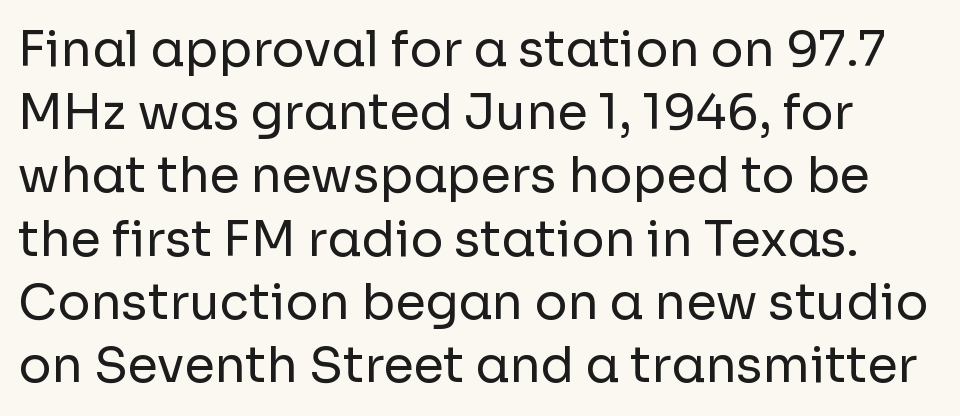
Does the leading feel generous? No, just average. The rendering uses natural spacing where letterforms have individual widths. This sample uses plain, unmodified letter spacing. Stems here are at most as thick as an everyday book face. It's the straight-up-and-down kind of type.
